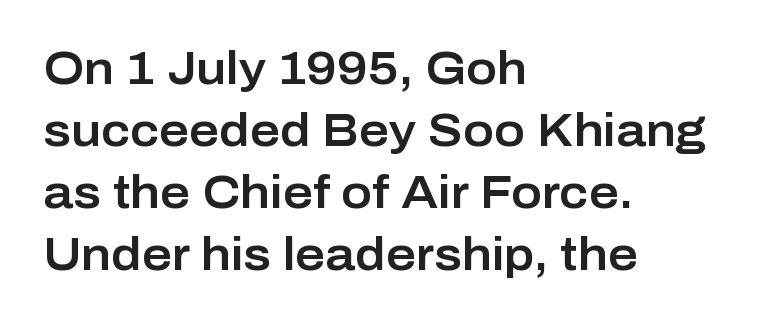
The baseline area is clear. A sans-serif font was chosen for this passage. Observe the ordinary spacing: letters are neighbours, not strangers. Ordinary non-slanted type is in use. These lines stack with their left ends in a neat column. Vertical spacing — default.
